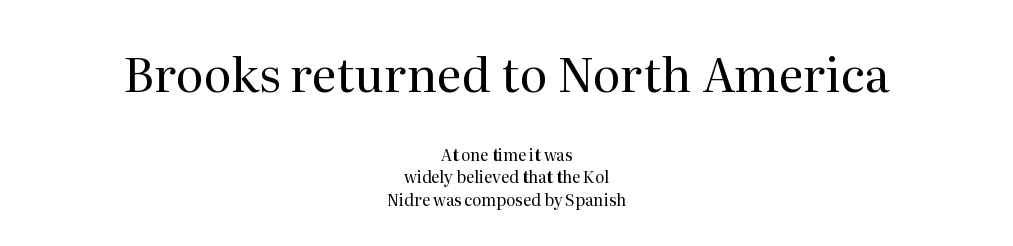
The image shows 48 px regular-weight serif type, upright; set centered, normal line spacing (1.42x), normal letter spacing, not underlined; the first (top) block is 3.0x larger; medium stroke contrast and a medium x-height.
